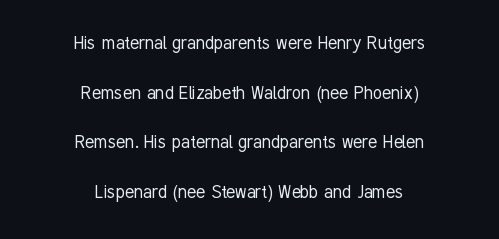
Q: Is the text bold? A: No.
Q: Is the text italic (slanted)? A: No, it is upright.
Q: Is the text underlined? A: No.
Q: How is the paragraph aligned? A: Centered.
Q: Is the spacing between letters normal or unusually wide? A: Normal.
Q: Is the spacing between lines tight, normal or loose? A: Loose.
